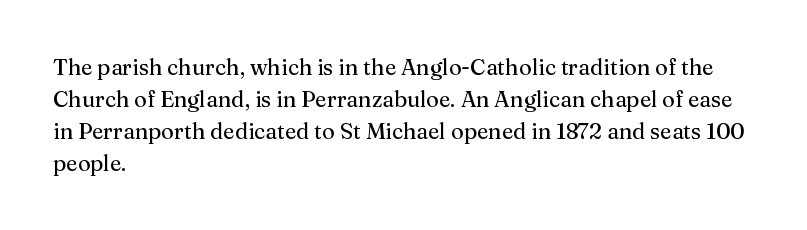
Q: Is the text bold? A: No.
Q: Is the text italic (slanted)? A: No, it is upright.
Q: Is the text underlined? A: No.
Q: How is the paragraph aligned? A: Left-aligned.
Q: Is the spacing between letters normal or unusually wide? A: Normal.
Q: Is the spacing between lines tight, normal or loose? A: Normal.
